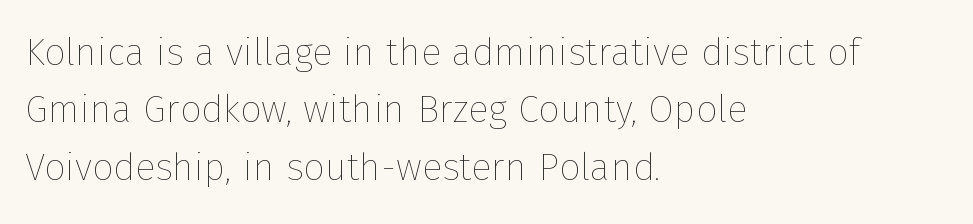
{"italic": "no", "bold": "no", "weight": "thin", "width": "normal", "stroke_contrast": "low", "x_height": "medium", "monospaced": "no", "underline": "no", "align": "left", "line_spacing": "normal", "line_spacing_ratio": 1.51, "letter_spacing": "normal", "letter_spacing_em": 0.0, "glyph_px": 38}
